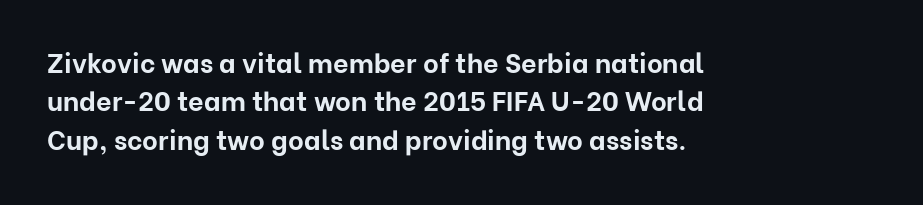
Q: Is the text bold? A: Yes.
Q: Is the text italic (slanted)? A: No, it is upright.
Q: Is the text underlined? A: No.
Q: How is the paragraph aligned? A: Left-aligned.
Q: Is the spacing between letters normal or unusually wide? A: Normal.
Q: Is the spacing between lines tight, normal or loose? A: Normal.
